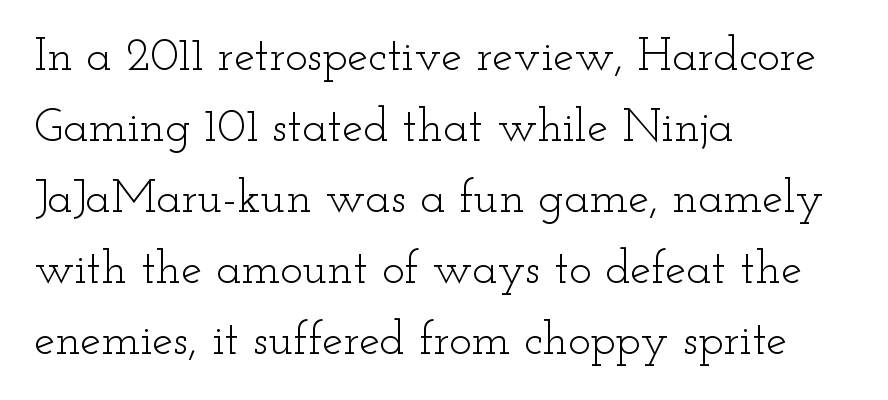
Stems and bowls with no extra thickness — not bold. Posture: straight, roman, zero tilt. Does the type have serifs? Yes, each stem ends in a small foot. Descenders hang freely into open space. A student would call this left alignment; a typographer would say flush left, rag right.
